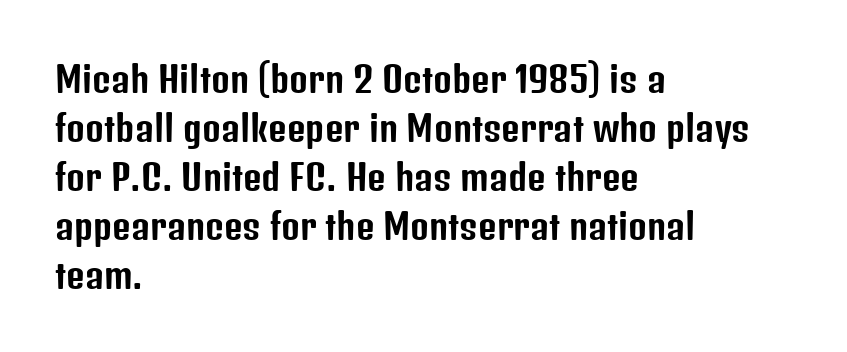
Q: Is the text italic (slanted)? A: No, it is upright.
Q: Is the typeface a serif or a sans-serif typeface? A: Sans-serif.
Q: Is the text underlined? A: No.
Q: How is the paragraph aligned? A: Left-aligned.
Q: Is the spacing between letters normal or unusually wide? A: Normal.
Q: Is the spacing between lines tight, normal or loose? A: Normal.
Q: Width (condensed, normal, or wide)? A: Condensed.
Q: Stroke contrast? A: Low.
Q: x-height? A: Medium.
Q: Monospaced? A: No.
